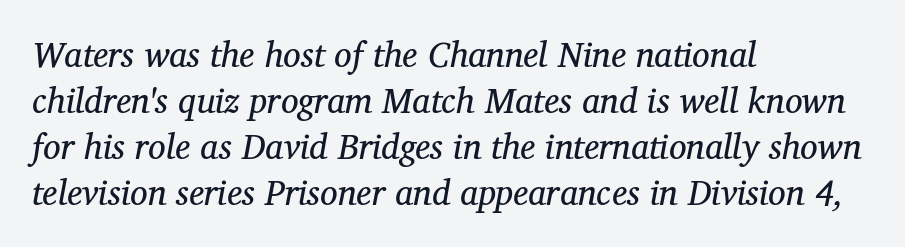
Beneath every word, the page is bare. Caption: standard tracking, unaltered. Compared with a centered layout, this one pins lines to the left instead. Character widths vary here, with narrow letters taking less room than wide ones. The passage shown is not bold in any degree.
